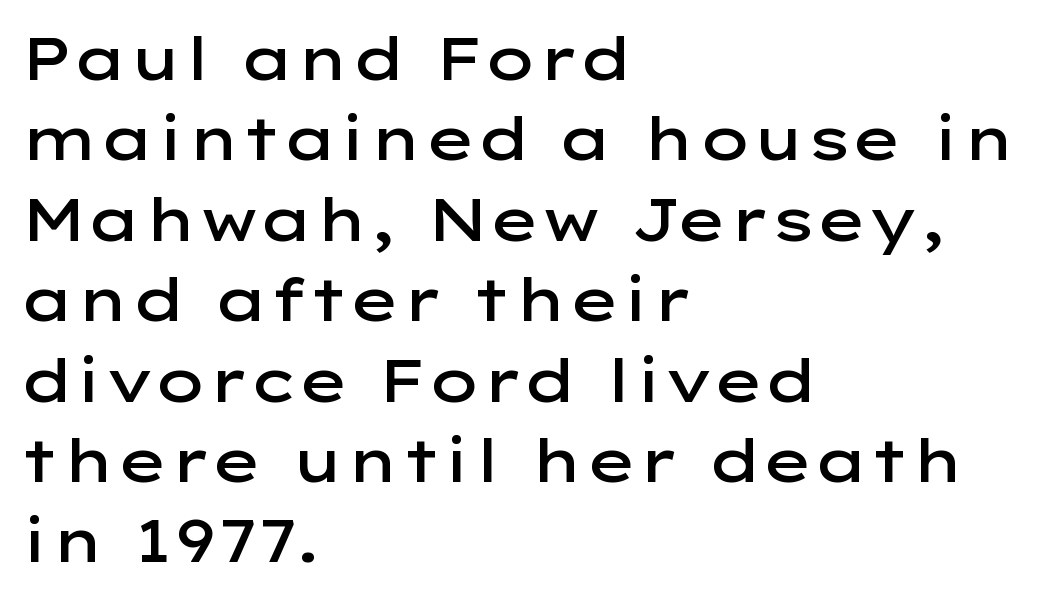
{"serif": "no", "italic": "no", "bold": "semi", "weight": "semibold", "width": "wide", "stroke_contrast": "low", "x_height": "medium", "monospaced": "no", "underline": "no", "align": "left", "line_spacing": "normal", "line_spacing_ratio": 1.34, "letter_spacing": "normal", "letter_spacing_em": 0.0, "glyph_px": 60}
